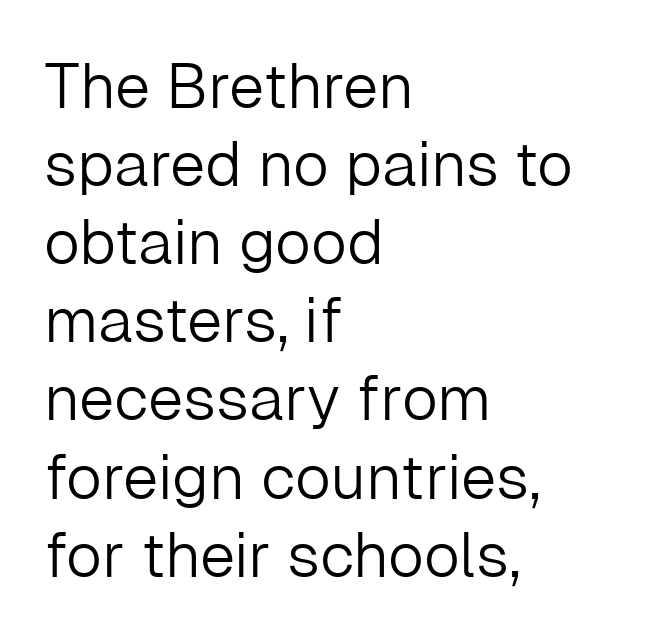
The image shows 63 px light sans-serif type, upright; set left-aligned, line spacing 1.24x, normal letter spacing, not underlined; low stroke contrast and a medium x-height.
